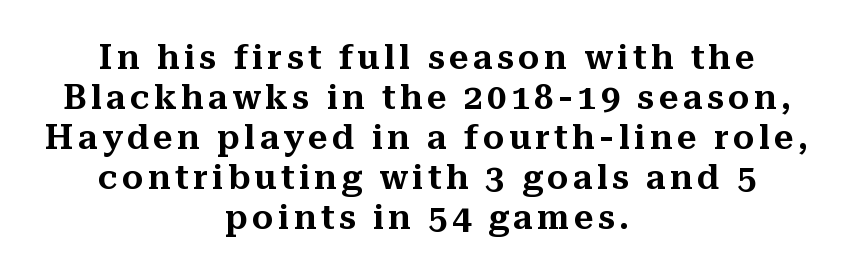
Q: Is the text italic (slanted)? A: No, it is upright.
Q: Is the typeface a serif or a sans-serif typeface? A: Serif.
Q: Is the text underlined? A: No.
Q: How is the paragraph aligned? A: Centered.
Q: Width (condensed, normal, or wide)? A: Normal.
Q: Stroke contrast? A: Medium.
Q: x-height? A: Medium.
Q: Monospaced? A: No.
